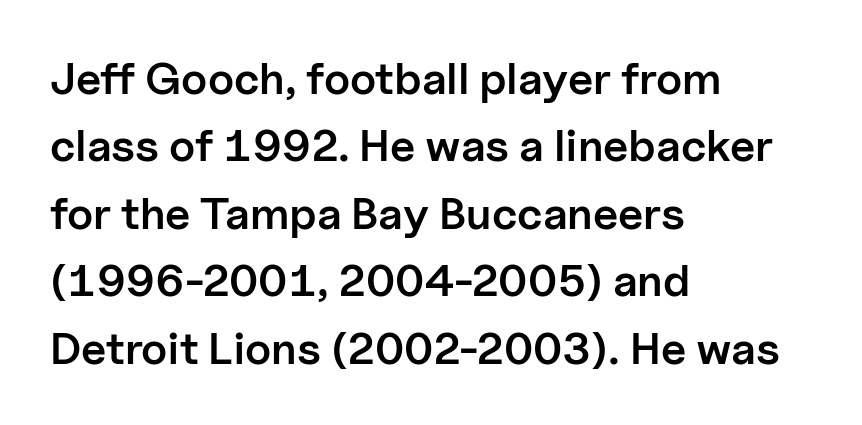
Q: Is the text bold? A: Semi-bold.
Q: Is the text italic (slanted)? A: No, it is upright.
Q: Is the typeface a serif or a sans-serif typeface? A: Sans-serif.
Q: Is the text underlined? A: No.
Q: How is the paragraph aligned? A: Left-aligned.
Q: Is the spacing between letters normal or unusually wide? A: Normal.
Q: Is the spacing between lines tight, normal or loose? A: Normal.
Q: Width (condensed, normal, or wide)? A: Normal.
Q: Stroke contrast? A: Low.
Q: x-height? A: Medium.
Q: Monospaced? A: No.
